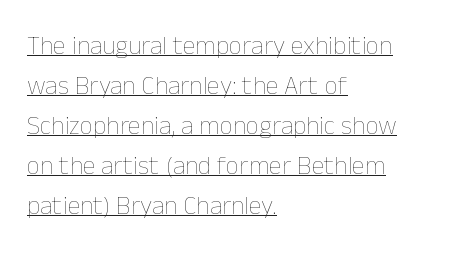
Q: Is the text bold? A: No.
Q: Is the text italic (slanted)? A: No, it is upright.
Q: Is the text underlined? A: Yes.
Q: How is the paragraph aligned? A: Left-aligned.
Q: Is the spacing between letters normal or unusually wide? A: Normal.
Q: Is the spacing between lines tight, normal or loose? A: Normal.
